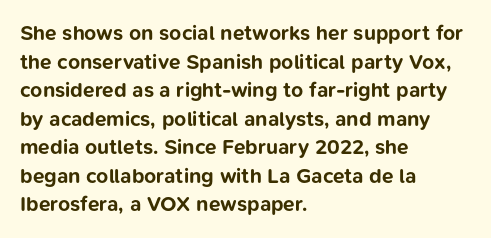
{"italic": "no", "bold": "yes", "underline": "no", "align": "left", "line_spacing": "normal", "line_spacing_ratio": 1.36, "letter_spacing": "normal", "letter_spacing_em": 0.0, "glyph_px": 21}
